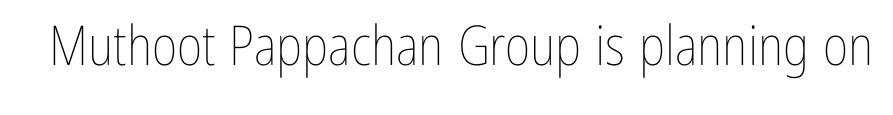
A typesetter would call this zero additional tracking. The face used here is proportionally spaced, like ordinary book or web type. Bold? No — there's no thickening of the strokes. The space directly below the letters is spotless. Ascenders rise straight up at ninety degrees.
